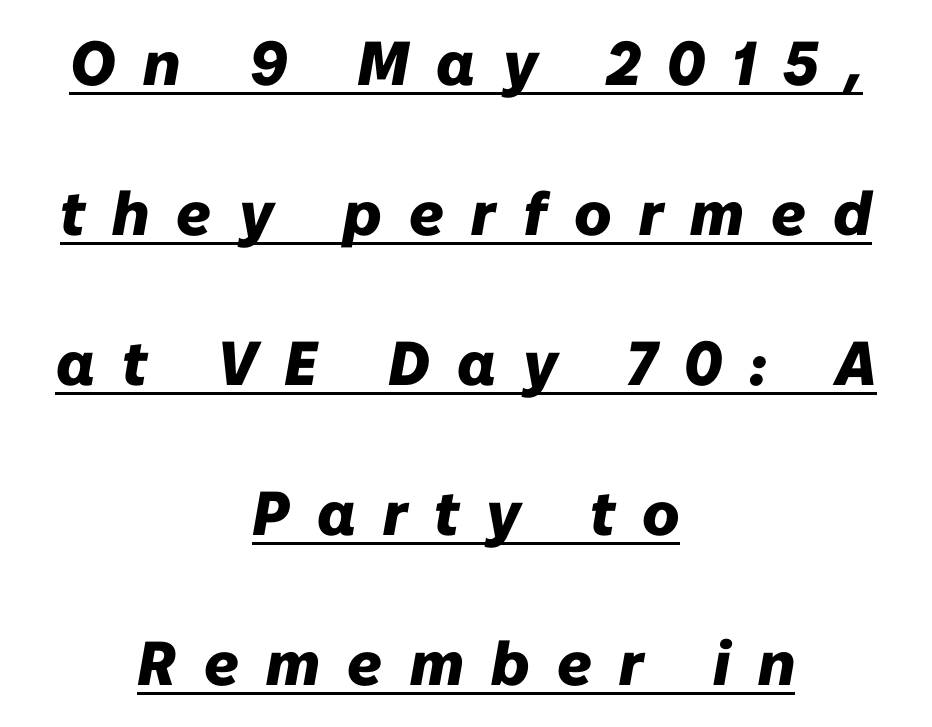
Q: Is the text bold? A: Yes.
Q: Is the text italic (slanted)? A: Yes, it leans right by about 10 degrees.
Q: Is the text underlined? A: Yes.
Q: How is the paragraph aligned? A: Centered.
Q: Is the spacing between letters normal or unusually wide? A: Unusually wide.
Q: Is the spacing between lines tight, normal or loose? A: Loose.
Q: Width (condensed, normal, or wide)? A: Normal.
Q: Stroke contrast? A: Low.
Q: x-height? A: Medium.
Q: Monospaced? A: No.
